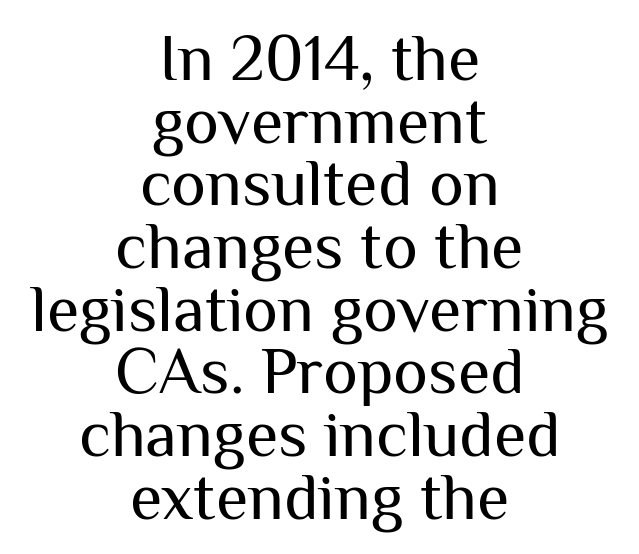
Whoever set this chose condensed vertical rhythm over breathing room. The font's upright variant was chosen for this text. The letters advance in unequal steps, a hallmark of proportional type. This rendering uses center alignment, leaving both contours irregular but symmetric. Just letters on the line, the space beneath them empty.
